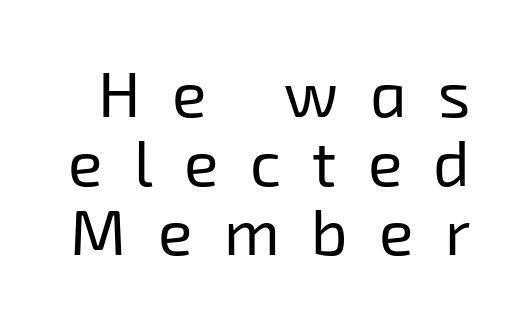
{"serif": "no", "bold": "no", "weight": "regular", "width": "normal", "stroke_contrast": "low", "x_height": "medium", "monospaced": "no", "underline": "no", "line_spacing": "tight", "line_spacing_ratio": 1.08, "letter_spacing": "wide", "letter_spacing_em": 0.49, "glyph_px": 64}
